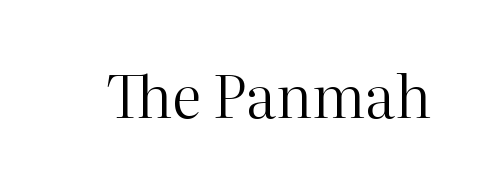
{"serif": "yes", "italic": "no", "bold": "no", "weight": "regular", "width": "normal", "stroke_contrast": "high", "x_height": "medium", "monospaced": "no", "underline": "no", "letter_spacing": "normal", "letter_spacing_em": 0.0, "glyph_px": 59}
